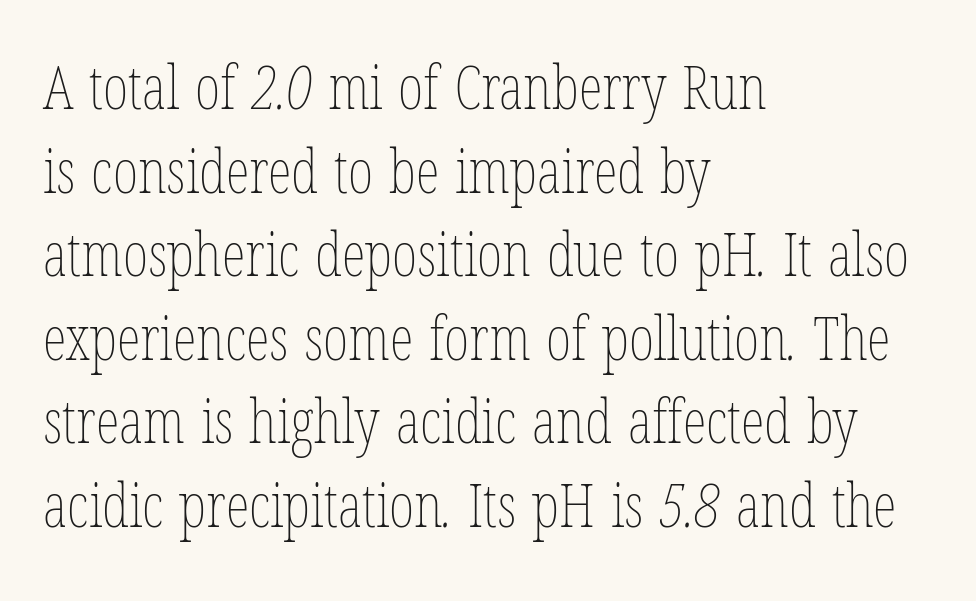
The image shows 61 px thin, condensed type; set left-aligned, normal line spacing (1.37x), normal letter spacing, not underlined; low stroke contrast and a medium x-height.
